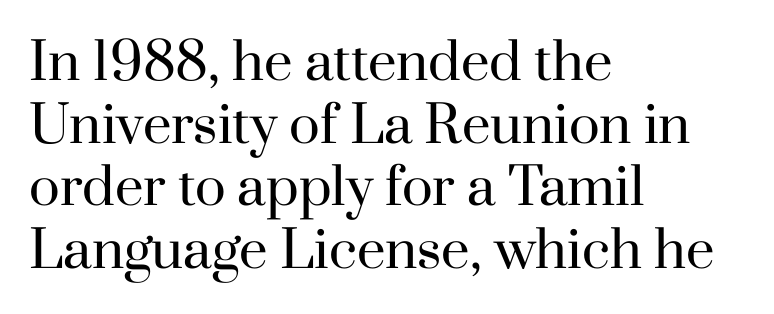
{"serif": "yes", "italic": "no", "bold": "no", "weight": "regular", "width": "normal", "stroke_contrast": "high", "x_height": "small", "monospaced": "no", "underline": "no", "align": "left", "line_spacing_ratio": 1.23, "letter_spacing": "normal", "letter_spacing_em": 0.0, "glyph_px": 51}
